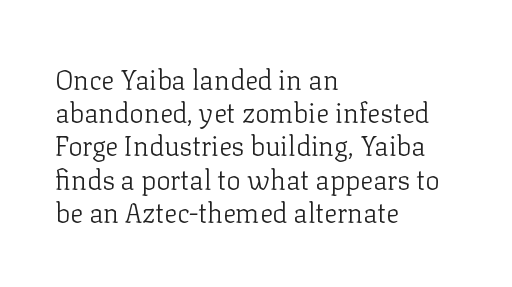
The image shows 27 px text type, upright; set left-aligned, line spacing 1.23x, normal letter spacing, not underlined.
